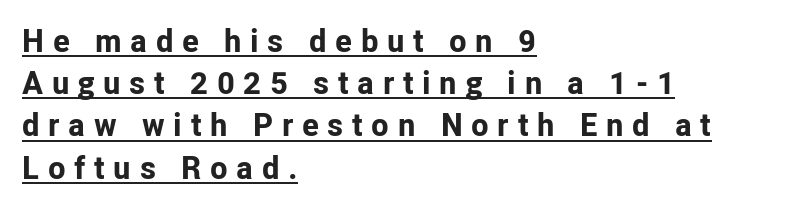
{"serif": "no", "italic": "no", "bold": "yes", "weight": "bold", "width": "normal", "stroke_contrast": "low", "x_height": "medium", "monospaced": "no", "underline": "yes", "align": "left", "line_spacing": "normal", "line_spacing_ratio": 1.32, "letter_spacing": "wide", "letter_spacing_em": 0.27, "glyph_px": 32}
